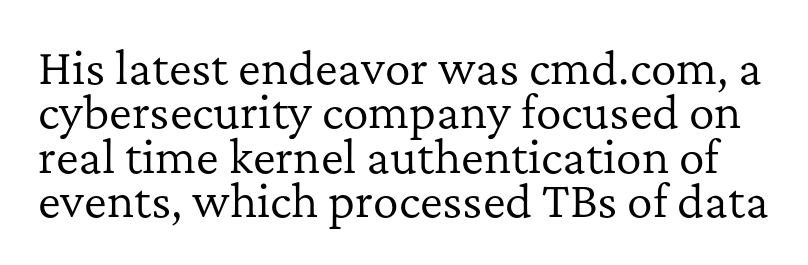
Q: Is the text bold? A: No.
Q: Is the text italic (slanted)? A: No, it is upright.
Q: Is the typeface a serif or a sans-serif typeface? A: Serif.
Q: Is the text underlined? A: No.
Q: Is the spacing between letters normal or unusually wide? A: Normal.
Q: Is the spacing between lines tight, normal or loose? A: Tight.
Q: Width (condensed, normal, or wide)? A: Normal.
Q: Stroke contrast? A: Low.
Q: x-height? A: Medium.
Q: Monospaced? A: No.
